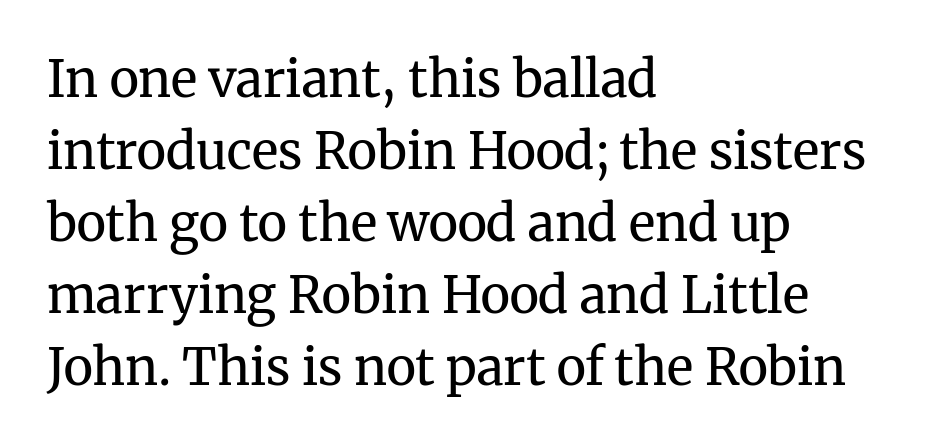
Q: Is the text bold? A: No.
Q: Is the text italic (slanted)? A: No, it is upright.
Q: Is the typeface a serif or a sans-serif typeface? A: Serif.
Q: Is the text underlined? A: No.
Q: How is the paragraph aligned? A: Left-aligned.
Q: Is the spacing between letters normal or unusually wide? A: Normal.
Q: Is the spacing between lines tight, normal or loose? A: Normal.
Q: Width (condensed, normal, or wide)? A: Normal.
Q: Stroke contrast? A: Medium.
Q: x-height? A: Medium.
Q: Monospaced? A: No.
